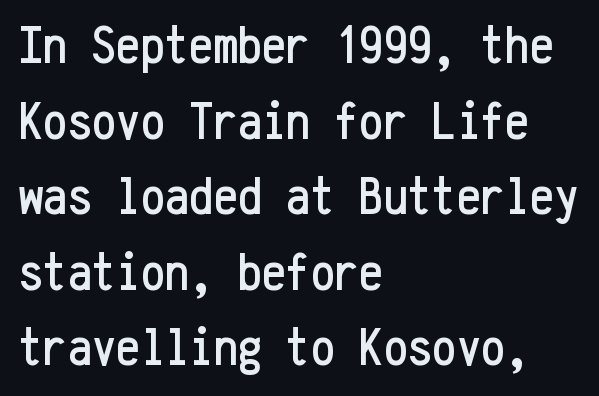
The image shows 54 px condensed sans-serif type, upright, monospaced; set left-aligned, normal line spacing (1.4x), normal letter spacing, not underlined; low stroke contrast and a medium x-height.
